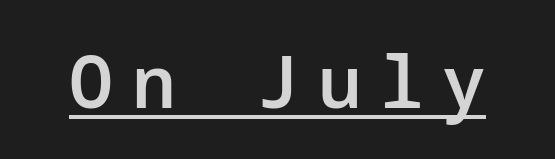
The image shows 73 px semibold sans-serif type, upright; set unusually wide letter spacing (+0.25 em), underlined; low stroke contrast and a medium x-height.
